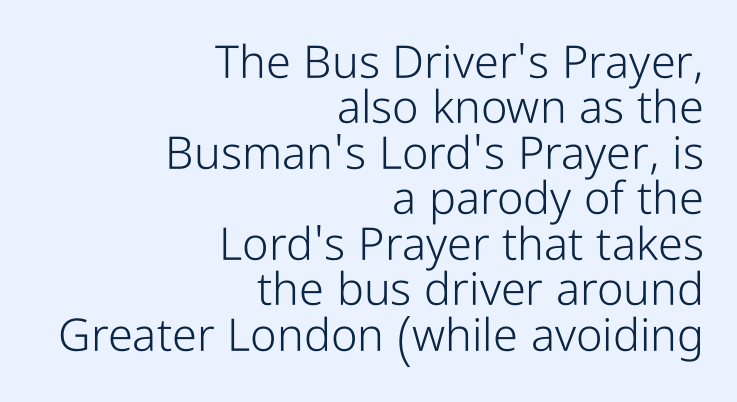
The image shows 45 px light, condensed sans-serif type, upright; set right-aligned, tight line spacing (1.01x), normal letter spacing, not underlined; low stroke contrast and a medium x-height.
